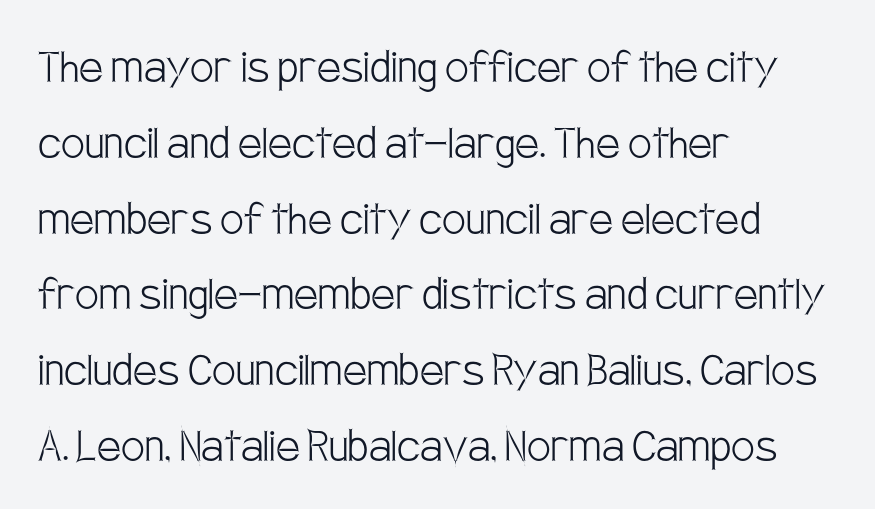
{"serif": "no", "italic": "no", "bold": "no", "weight": "light", "width": "condensed", "stroke_contrast": "low", "x_height": "large", "monospaced": "no", "underline": "no", "align": "left", "line_spacing": "normal", "line_spacing_ratio": 1.43, "letter_spacing": "normal", "letter_spacing_em": 0.0, "glyph_px": 53}
